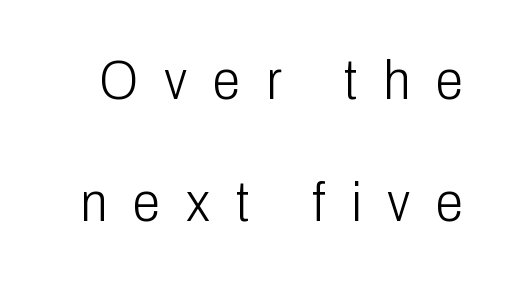
{"serif": "no", "italic": "no", "bold": "no", "weight": "light", "width": "condensed", "stroke_contrast": "low", "x_height": "medium", "monospaced": "no", "underline": "no", "line_spacing": "loose", "line_spacing_ratio": 2.18, "letter_spacing": "wide", "letter_spacing_em": 0.46, "glyph_px": 56}
